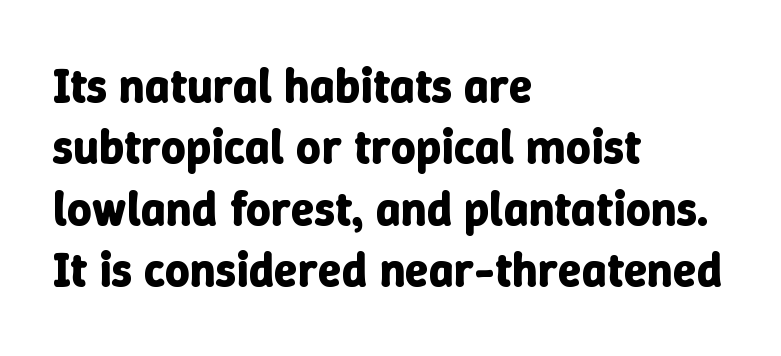
Q: Is the text bold? A: Yes.
Q: Is the text italic (slanted)? A: No, it is upright.
Q: Is the text underlined? A: No.
Q: How is the paragraph aligned? A: Left-aligned.
Q: Is the spacing between letters normal or unusually wide? A: Normal.
Q: Is the spacing between lines tight, normal or loose? A: Normal.
Q: Width (condensed, normal, or wide)? A: Normal.
Q: Stroke contrast? A: Low.
Q: x-height? A: Medium.
Q: Monospaced? A: No.
